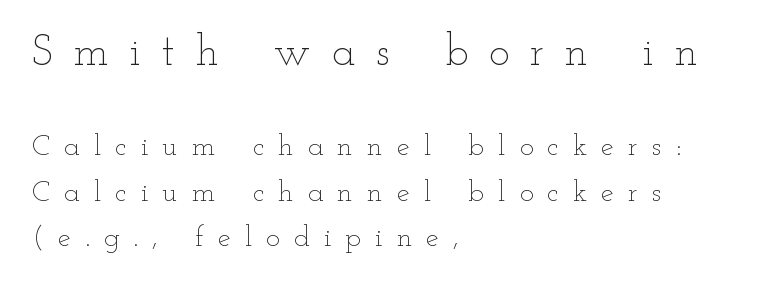
Q: Is the text bold? A: No.
Q: Is the text italic (slanted)? A: No, it is upright.
Q: Is the text underlined? A: No.
Q: How is the paragraph aligned? A: Left-aligned.
Q: Is the spacing between letters normal or unusually wide? A: Unusually wide.
Q: Is the spacing between lines tight, normal or loose? A: Normal.
Q: Which block of text is set in a larger size, the first (top) or the second (bottom)? A: The first (top) one.
Q: Width (condensed, normal, or wide)? A: Wide.
Q: Stroke contrast? A: Low.
Q: x-height? A: Small.
Q: Monospaced? A: No.
